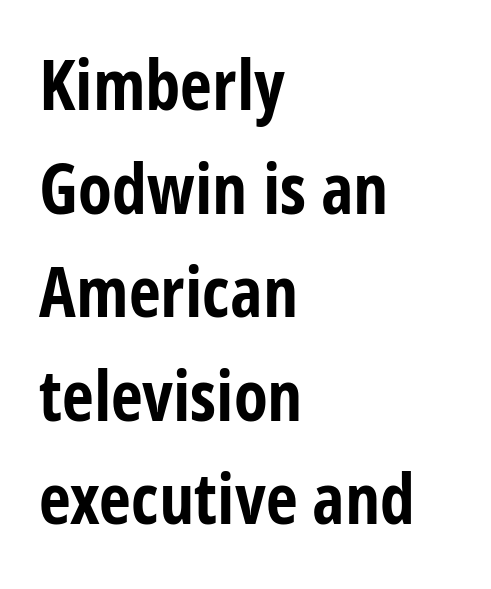
The image shows 70 px bold, condensed sans-serif type, upright; set left-aligned, normal line spacing (1.48x), normal letter spacing, not underlined; low stroke contrast and a medium x-height.
